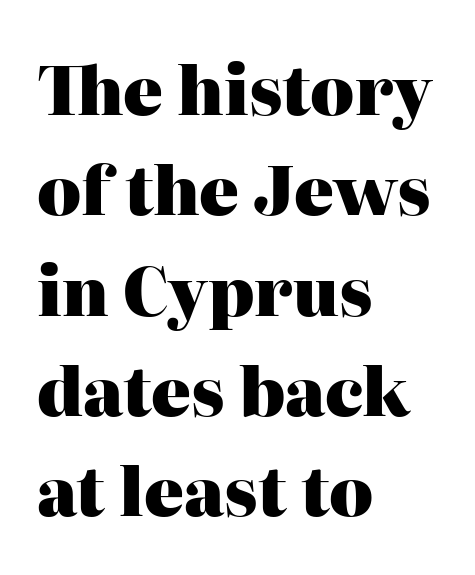
Q: Is the text bold? A: Yes.
Q: Is the text italic (slanted)? A: No, it is upright.
Q: Is the typeface a serif or a sans-serif typeface? A: Serif.
Q: Is the text underlined? A: No.
Q: How is the paragraph aligned? A: Left-aligned.
Q: Is the spacing between letters normal or unusually wide? A: Normal.
Q: Is the spacing between lines tight, normal or loose? A: Normal.
Q: Width (condensed, normal, or wide)? A: Normal.
Q: Stroke contrast? A: High.
Q: x-height? A: Medium.
Q: Monospaced? A: No.
